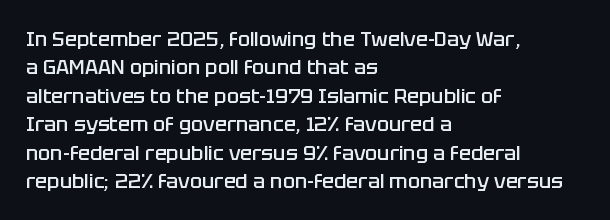
Q: Is the text bold? A: Semi-bold.
Q: Is the text italic (slanted)? A: No, it is upright.
Q: Is the text underlined? A: No.
Q: How is the paragraph aligned? A: Left-aligned.
Q: Is the spacing between letters normal or unusually wide? A: Normal.
Q: Is the spacing between lines tight, normal or loose? A: Normal.
